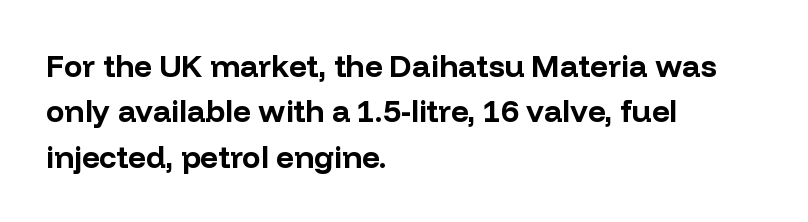
The image shows 31 px bold sans-serif type, upright; set left-aligned, normal line spacing (1.46x), normal letter spacing, not underlined; low stroke contrast and a medium x-height.
